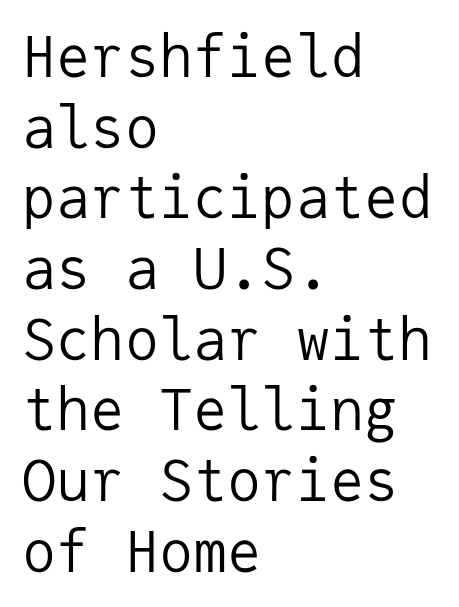
This is the regular roman posture of the typeface. Anything drawn beneath the words? Only blank space. There is no visible air inserted between adjacent glyphs. Note the uniform advance width — an 'i' takes as much space as an 'm'. Stroke terminals: plain, sans-serif. The typesetter chose a ragged-right arrangement here.
